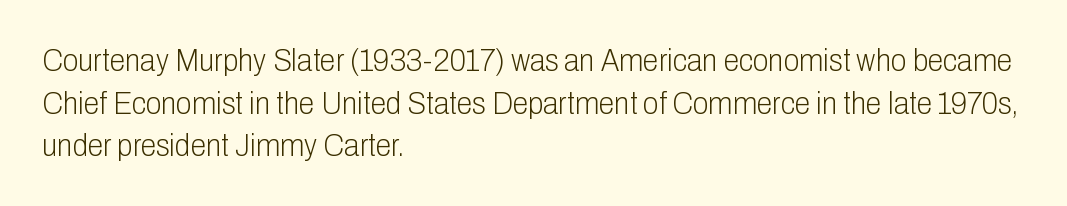
The image shows 32 px light, condensed sans-serif type, upright; set left-aligned, normal line spacing (1.33x), normal letter spacing, not underlined; low stroke contrast and a medium x-height.
